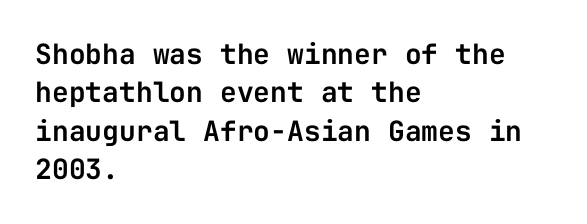
The image shows 28 px sans-serif type, upright, monospaced; set left-aligned, normal line spacing (1.37x), normal letter spacing, not underlined; low stroke contrast and a medium x-height.
